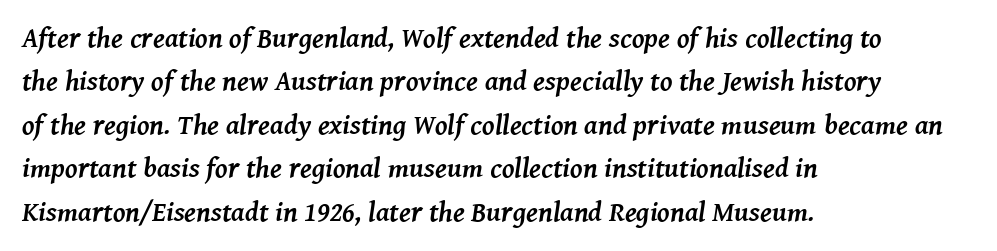
{"serif": "yes", "italic": "yes", "lean": "right", "slant_degrees": 8, "bold": "yes", "weight": "semibold", "width": "normal", "stroke_contrast": "medium", "x_height": "medium", "monospaced": "no", "underline": "no", "align": "left", "line_spacing": "normal", "line_spacing_ratio": 1.55, "letter_spacing": "normal", "letter_spacing_em": 0.0, "glyph_px": 28}
